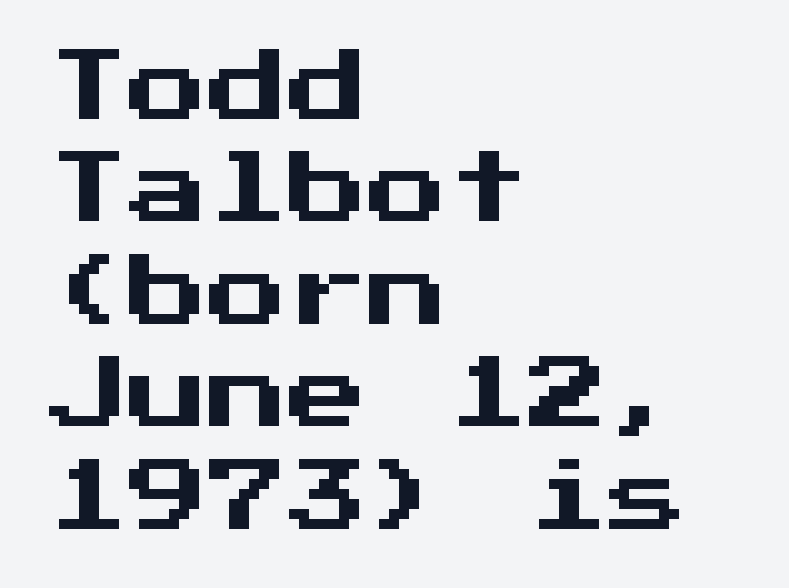
Q: Is the text italic (slanted)? A: No, it is upright.
Q: Is the typeface a serif or a sans-serif typeface? A: Sans-serif.
Q: Is the text underlined? A: No.
Q: How is the paragraph aligned? A: Left-aligned.
Q: Is the spacing between letters normal or unusually wide? A: Normal.
Q: Is the spacing between lines tight, normal or loose? A: Normal.
Q: Width (condensed, normal, or wide)? A: Normal.
Q: Stroke contrast? A: Medium.
Q: x-height? A: Medium.
Q: Monospaced? A: Yes.
